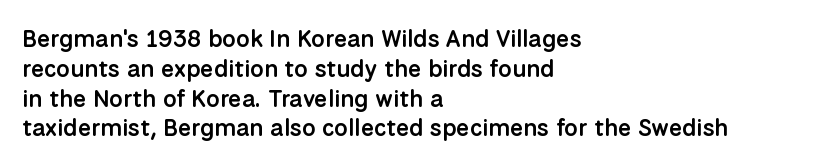
Q: Is the text bold? A: Semi-bold.
Q: Is the text italic (slanted)? A: No, it is upright.
Q: Is the text underlined? A: No.
Q: How is the paragraph aligned? A: Left-aligned.
Q: Is the spacing between letters normal or unusually wide? A: Normal.
